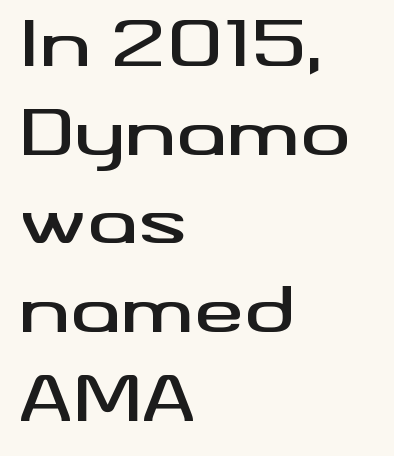
Ascenders rise straight up at ninety degrees. What stands out about the letter spacing? Nothing — it is the standard amount. In terms of leading, this rendering sits right in the middle. These lines are set flush left with a ragged right edge. Do the characters align in a grid? No, the font is proportional. Unmarked baselines from the first word to the last.
